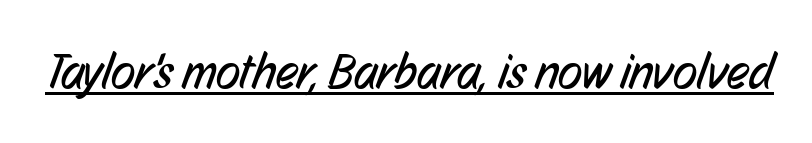
{"serif": "no", "bold": "no", "weight": "regular", "width": "condensed", "stroke_contrast": "low", "x_height": "medium", "monospaced": "no", "underline": "yes", "letter_spacing": "normal", "letter_spacing_em": 0.0, "glyph_px": 50}
